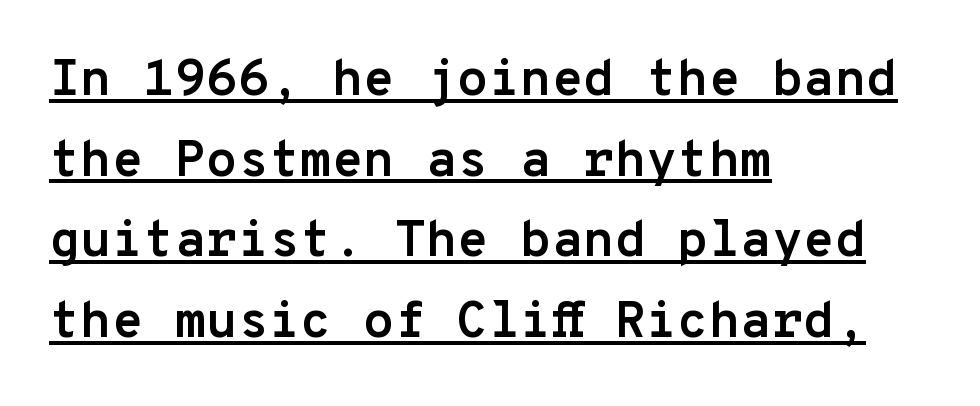
{"serif": "no", "italic": "no", "bold": "yes", "weight": "semibold", "width": "normal", "stroke_contrast": "low", "x_height": "medium", "monospaced": "yes", "underline": "yes", "align": "left", "line_spacing": "normal", "line_spacing_ratio": 1.58, "letter_spacing": "normal", "letter_spacing_em": 0.0, "glyph_px": 51}
